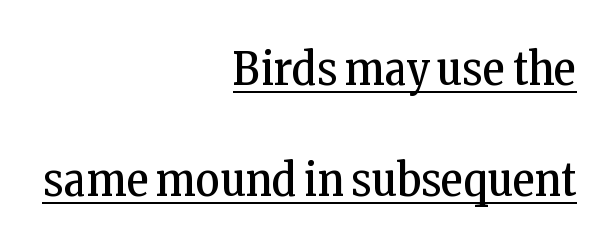
Typeset ragged left — the right edge is the straight one. Little horizontal feet cap the strokes, marking this as serif type. Is there an underline? Yes — a line sits under the letters. Style check: upright.
